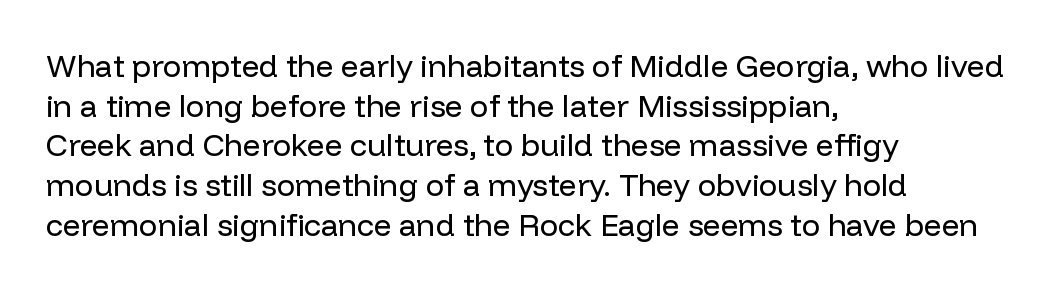
The image shows 31 px regular-weight sans-serif type, upright; set left-aligned, normal line spacing (1.28x), normal letter spacing, not underlined; low stroke contrast and a medium x-height.
